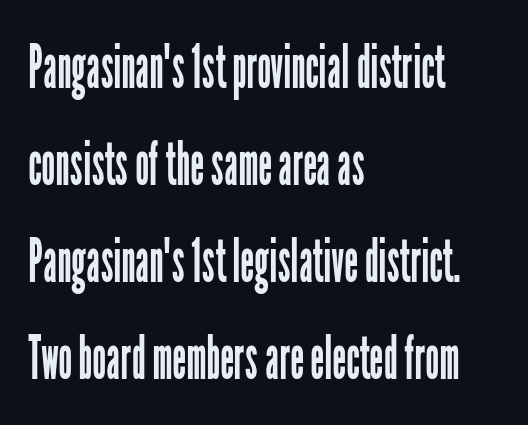
Q: Is the text bold? A: No.
Q: Is the text italic (slanted)? A: No, it is upright.
Q: Is the typeface a serif or a sans-serif typeface? A: Sans-serif.
Q: Is the text underlined? A: No.
Q: How is the paragraph aligned? A: Left-aligned.
Q: Is the spacing between letters normal or unusually wide? A: Normal.
Q: Is the spacing between lines tight, normal or loose? A: Normal.
Q: Width (condensed, normal, or wide)? A: Condensed.
Q: Stroke contrast? A: Low.
Q: x-height? A: Medium.
Q: Monospaced? A: No.
